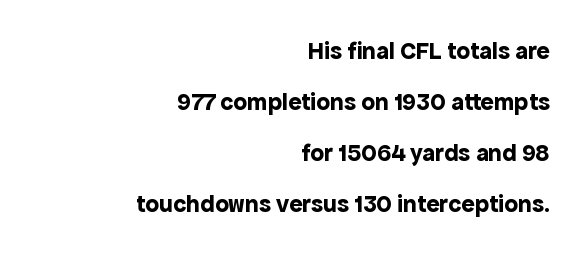
The image shows 25 px bold type, upright; set right-aligned, loose line spacing (2.04x), normal letter spacing, not underlined.
